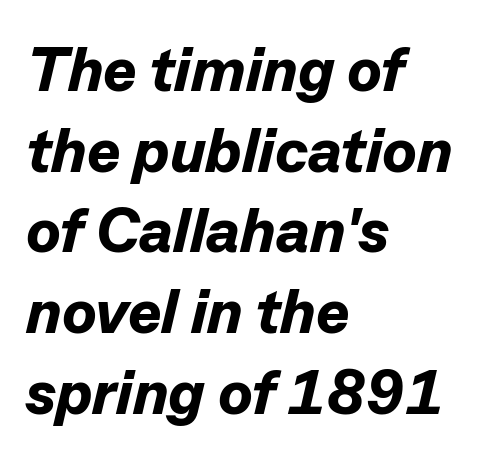
The gap between lines stays unmarked. Italic: yes, the glyphs are oblique. Is this a fixed-width face? No — the glyphs have proportional, varying widths. The lines sit at an ordinary, default distance from one another.
